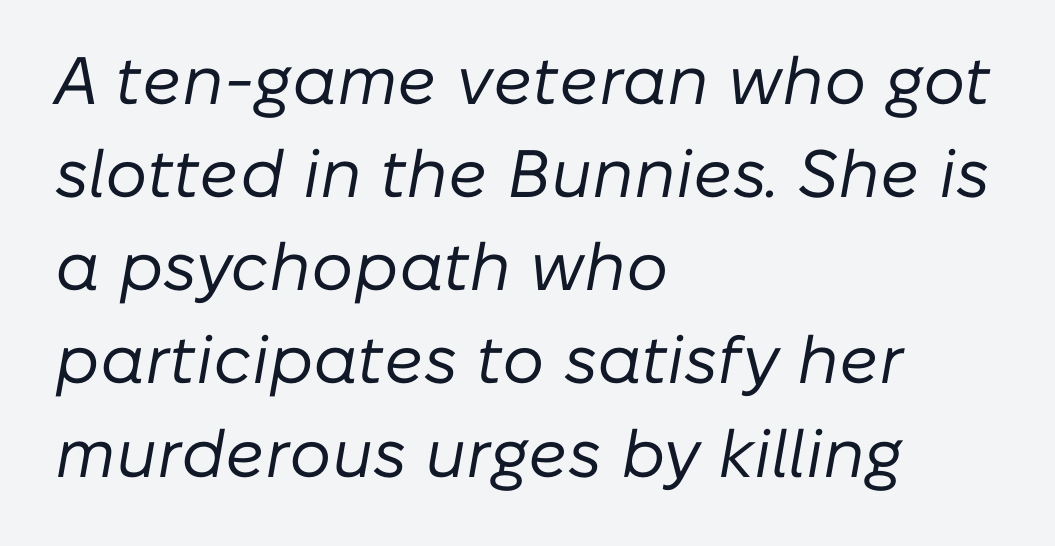
Q: Is the text bold? A: No.
Q: Is the text italic (slanted)? A: Yes, it leans right by about 10 degrees.
Q: Is the text underlined? A: No.
Q: How is the paragraph aligned? A: Left-aligned.
Q: Is the spacing between letters normal or unusually wide? A: Normal.
Q: Is the spacing between lines tight, normal or loose? A: Normal.
Q: Width (condensed, normal, or wide)? A: Normal.
Q: Stroke contrast? A: Low.
Q: x-height? A: Medium.
Q: Monospaced? A: No.
